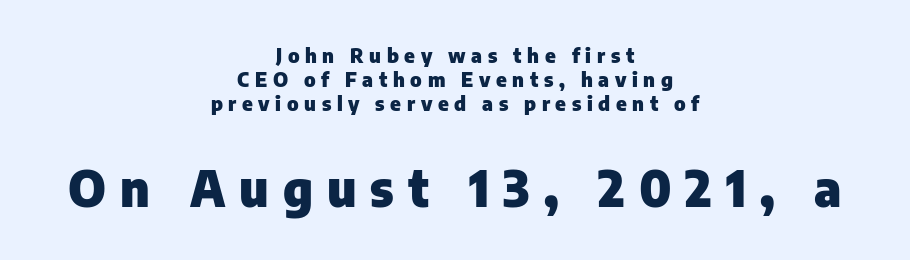
{"serif": "no", "italic": "no", "bold": "yes", "weight": "heavy", "width": "normal", "stroke_contrast": "low", "x_height": "medium", "monospaced": "no", "underline": "no", "align": "center", "line_spacing_ratio": 1.21, "letter_spacing": "wide", "letter_spacing_em": 0.28, "larger_block": "second", "size_ratio": 2.5, "glyph_px": 50}
